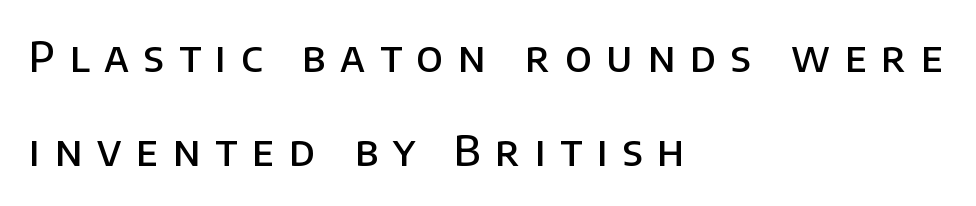
Q: Is the text bold? A: Semi-bold.
Q: Is the text italic (slanted)? A: No, it is upright.
Q: Is the typeface a serif or a sans-serif typeface? A: Sans-serif.
Q: Is the text underlined? A: No.
Q: How is the paragraph aligned? A: Left-aligned.
Q: Is the spacing between letters normal or unusually wide? A: Unusually wide.
Q: Is the spacing between lines tight, normal or loose? A: Loose.
Q: Width (condensed, normal, or wide)? A: Normal.
Q: Stroke contrast? A: Low.
Q: x-height? A: Large.
Q: Monospaced? A: No.
